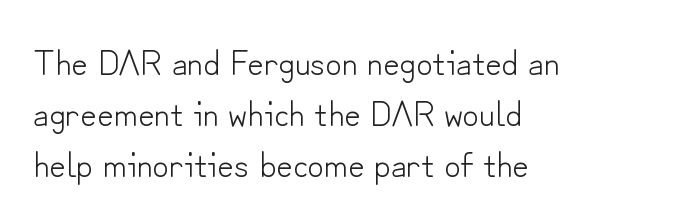
{"serif": "no", "italic": "no", "bold": "no", "weight": "light", "width": "normal", "stroke_contrast": "low", "x_height": "small", "monospaced": "no", "underline": "no", "align": "left", "line_spacing": "normal", "line_spacing_ratio": 1.42, "letter_spacing": "normal", "letter_spacing_em": 0.0, "glyph_px": 36}
